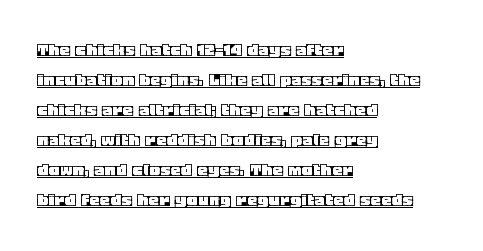
{"italic": "no", "underline": "yes", "align": "left", "line_spacing": "normal", "line_spacing_ratio": 1.43, "letter_spacing": "normal", "letter_spacing_em": 0.0, "glyph_px": 21}
